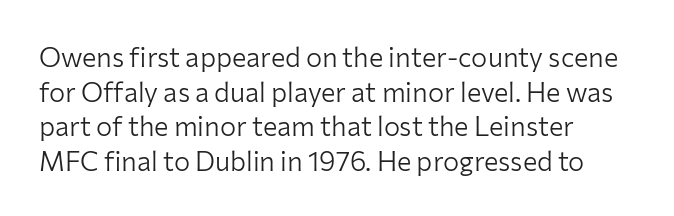
{"italic": "no", "bold": "no", "underline": "no", "align": "left", "line_spacing": "normal", "line_spacing_ratio": 1.28, "letter_spacing": "normal", "letter_spacing_em": 0.0, "glyph_px": 27}
